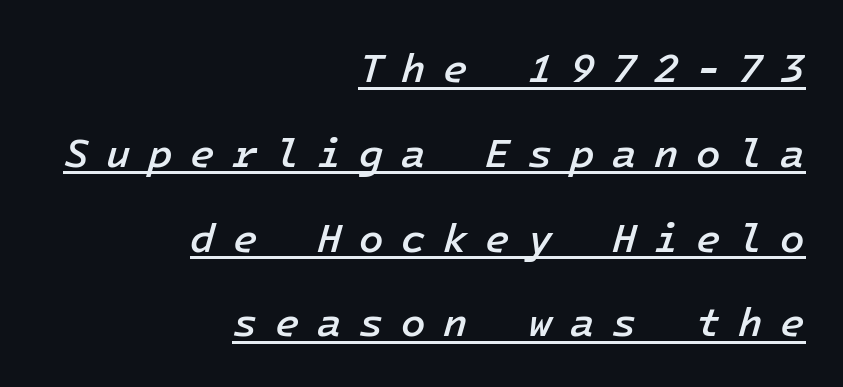
The image shows 40 px semibold type, italic (leaning right); set right-aligned, loose line spacing (2.12x), unusually wide letter spacing (+0.44 em), underlined; low stroke contrast and a medium x-height.
